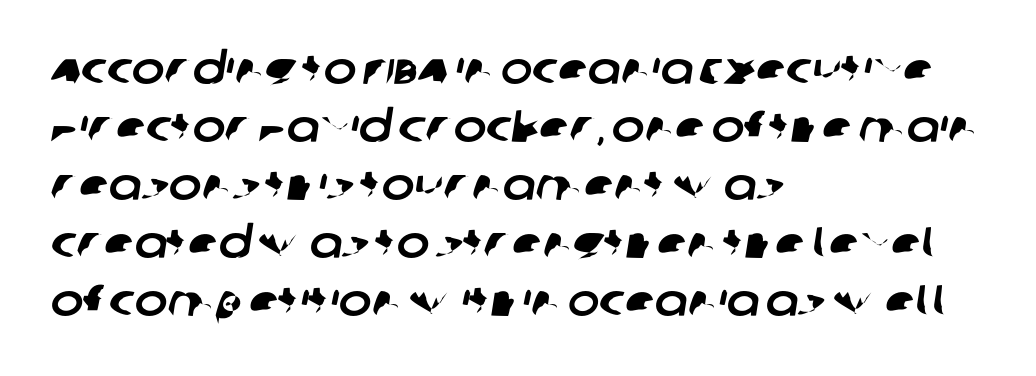
{"serif": "no", "width": "normal", "stroke_contrast": "low", "x_height": "large", "monospaced": "no", "underline": "no", "align": "left", "line_spacing": "normal", "line_spacing_ratio": 1.32, "letter_spacing": "normal", "letter_spacing_em": 0.0, "glyph_px": 44}
